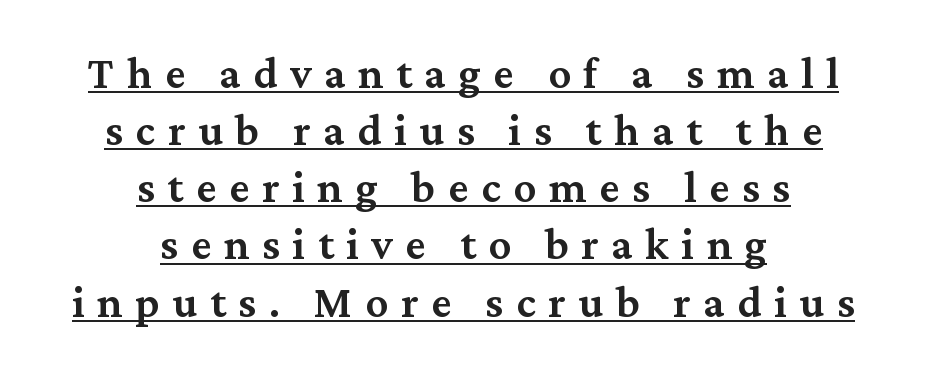
Q: Is the text bold? A: Semi-bold.
Q: Is the text italic (slanted)? A: No, it is upright.
Q: Is the typeface a serif or a sans-serif typeface? A: Serif.
Q: Is the text underlined? A: Yes.
Q: How is the paragraph aligned? A: Centered.
Q: Is the spacing between letters normal or unusually wide? A: Unusually wide.
Q: Is the spacing between lines tight, normal or loose? A: Normal.
Q: Width (condensed, normal, or wide)? A: Normal.
Q: Stroke contrast? A: Medium.
Q: x-height? A: Medium.
Q: Monospaced? A: No.
